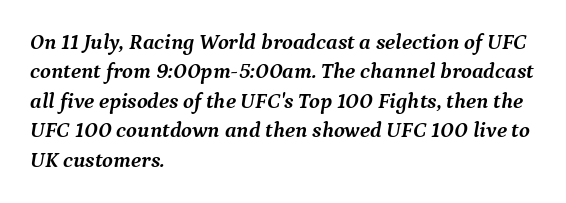
The image shows 22 px bold type, italic (leaning right); set left-aligned, normal line spacing (1.34x), normal letter spacing, not underlined.
